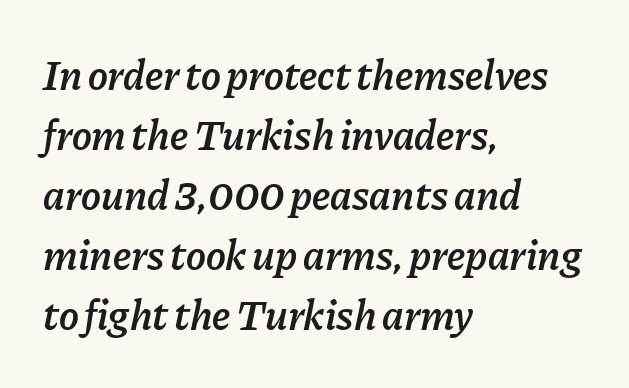
The image shows 42 px semibold type, italic (leaning right); set left-aligned, normal line spacing (1.43x), normal letter spacing, not underlined; low stroke contrast and a medium x-height.
